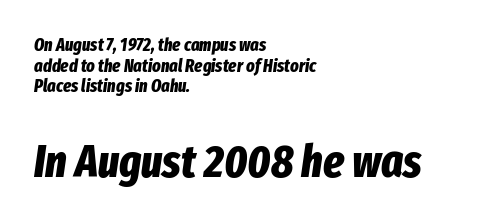
Q: Is the text bold? A: Yes.
Q: Is the text italic (slanted)? A: Yes, it leans right by about 8 degrees.
Q: Is the text underlined? A: No.
Q: How is the paragraph aligned? A: Left-aligned.
Q: Is the spacing between letters normal or unusually wide? A: Normal.
Q: Is the spacing between lines tight, normal or loose? A: Tight.
Q: Which block of text is set in a larger size, the first (top) or the second (bottom)? A: The second (bottom) one.
Q: Width (condensed, normal, or wide)? A: Condensed.
Q: Stroke contrast? A: Low.
Q: x-height? A: Medium.
Q: Monospaced? A: No.
